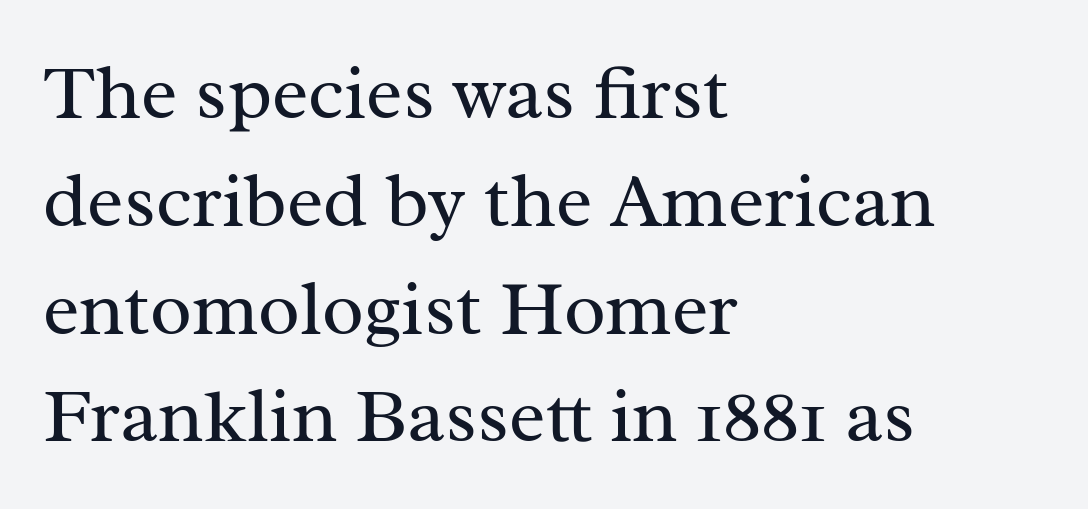
{"serif": "yes", "italic": "no", "bold": "no", "weight": "regular", "width": "normal", "stroke_contrast": "medium", "x_height": "medium", "monospaced": "no", "underline": "no", "align": "left", "line_spacing": "normal", "line_spacing_ratio": 1.4, "letter_spacing": "normal", "letter_spacing_em": 0.0, "glyph_px": 77}
